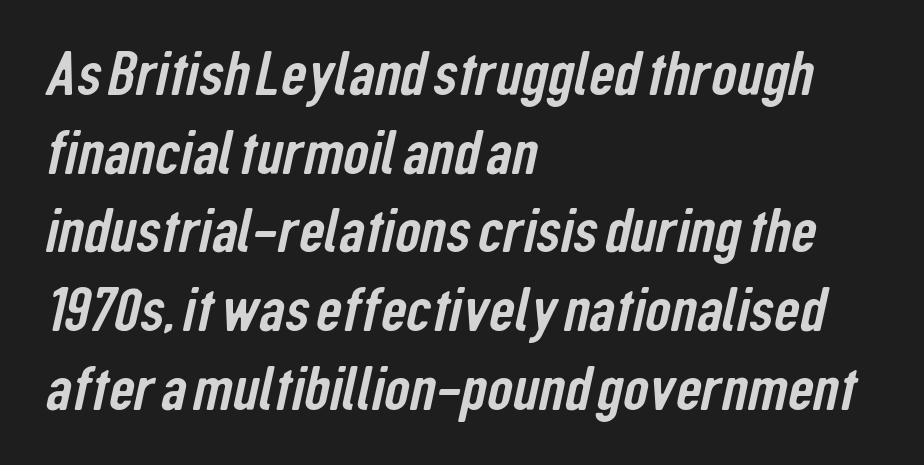
{"serif": "no", "width": "condensed", "stroke_contrast": "low", "x_height": "medium", "monospaced": "no", "underline": "no", "align": "left", "line_spacing": "normal", "line_spacing_ratio": 1.25, "letter_spacing": "normal", "letter_spacing_em": 0.0, "glyph_px": 63}
